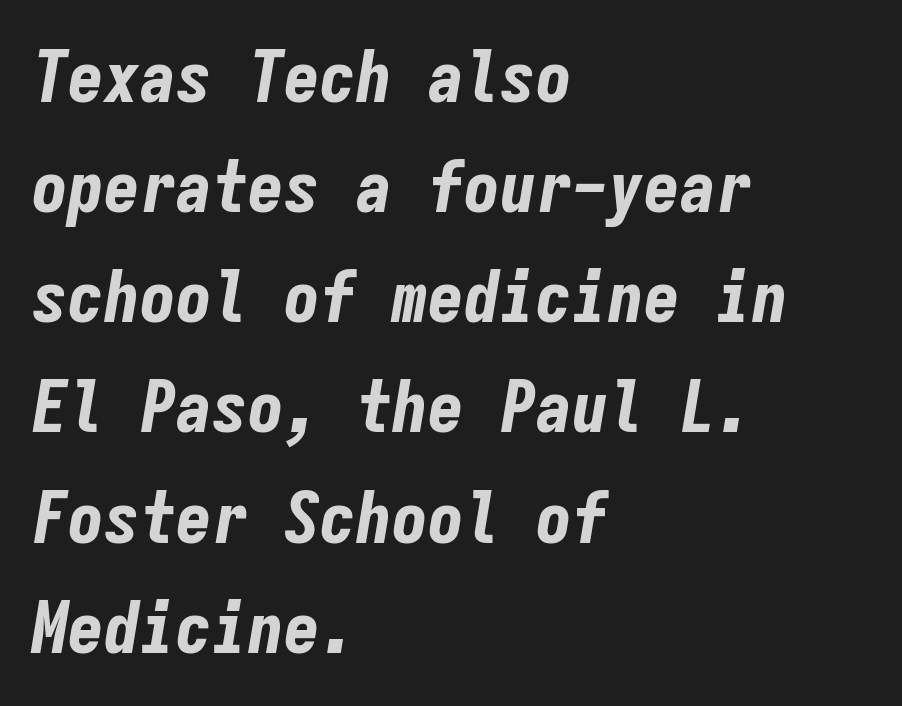
Q: Is the text bold? A: Yes.
Q: Is the text italic (slanted)? A: Yes, it leans right by about 9 degrees.
Q: Is the text underlined? A: No.
Q: How is the paragraph aligned? A: Left-aligned.
Q: Is the spacing between letters normal or unusually wide? A: Normal.
Q: Is the spacing between lines tight, normal or loose? A: Normal.
Q: Width (condensed, normal, or wide)? A: Condensed.
Q: Stroke contrast? A: Low.
Q: x-height? A: Medium.
Q: Monospaced? A: Yes.
